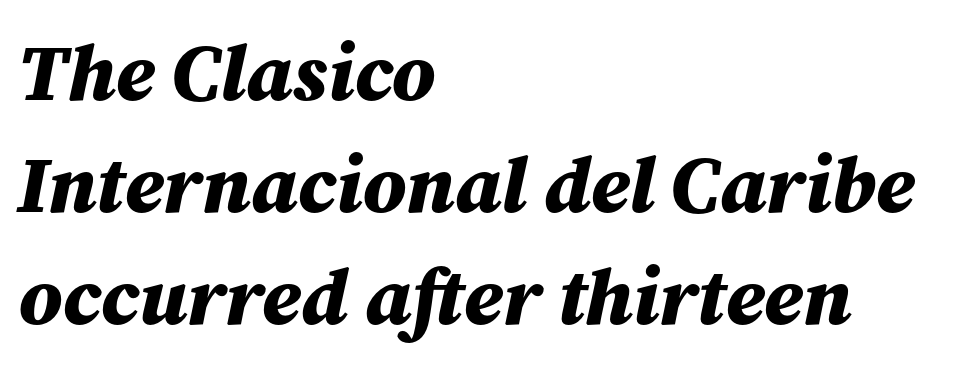
This rendering features lettering with no underline. A typesetter would call this proportional, since set widths differ per character. It's the slanting kind of type. Weight check: bold — yes, fully. The lines in this sample share a left origin and differ only in where they stop.
